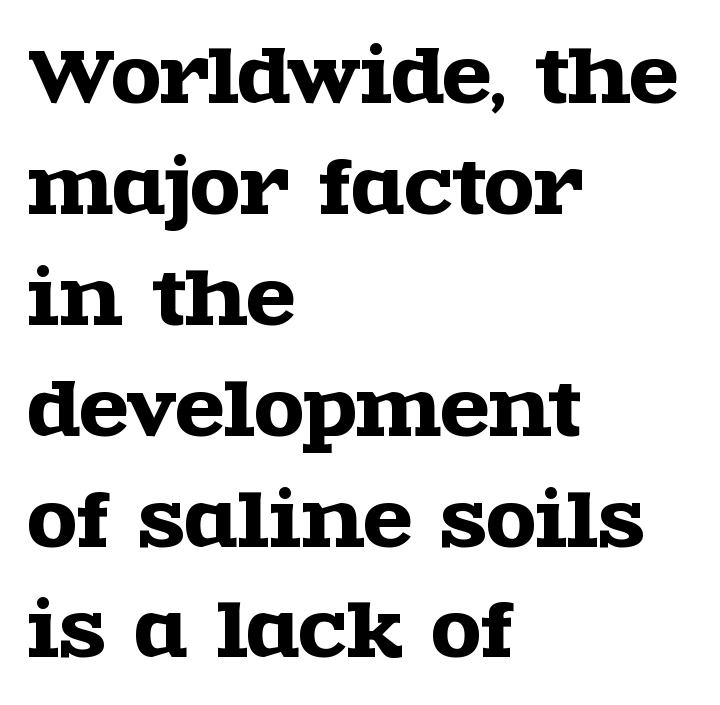
Q: Is the text italic (slanted)? A: No, it is upright.
Q: Is the typeface a serif or a sans-serif typeface? A: Serif.
Q: Is the text underlined? A: No.
Q: How is the paragraph aligned? A: Left-aligned.
Q: Is the spacing between letters normal or unusually wide? A: Normal.
Q: Is the spacing between lines tight, normal or loose? A: Normal.
Q: Width (condensed, normal, or wide)? A: Wide.
Q: x-height? A: Large.
Q: Monospaced? A: No.
